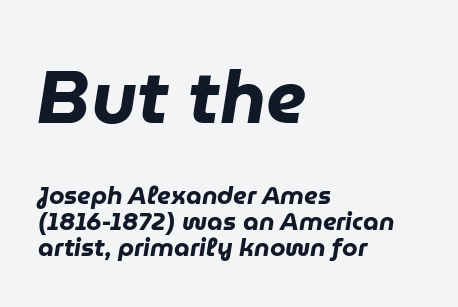
Visually, the top section dominates because its glyphs are scaled up. Does the leading feel generous? Not at all — it's pinched. The passage shown is not underscored anywhere. Compared with typical body copy, the letter spacing here is the same.
